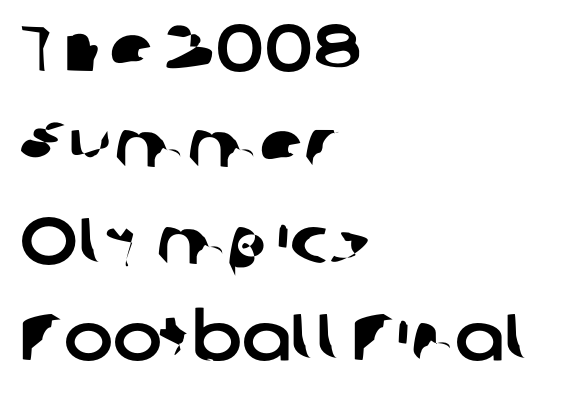
The image shows 66 px sans-serif type; set left-aligned, normal line spacing (1.46x), normal letter spacing, not underlined; low stroke contrast and a medium x-height.
